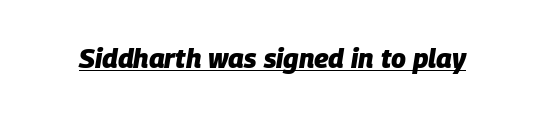
{"italic": "yes", "lean": "right", "slant_degrees": 9, "bold": "yes", "underline": "yes", "letter_spacing": "normal", "letter_spacing_em": 0.0, "glyph_px": 27}
